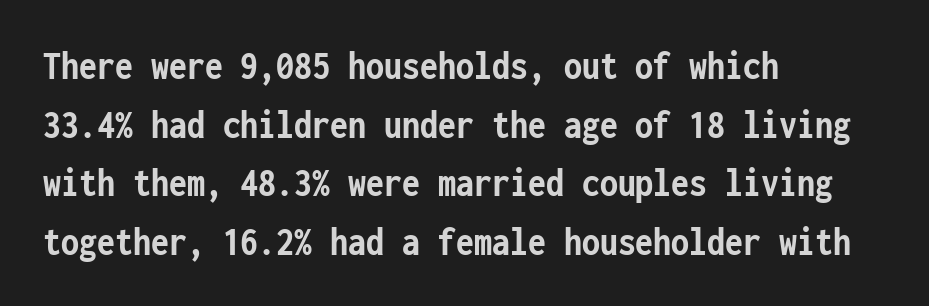
The vertical gap from one line to the next is medium. What stands out about the letter spacing? Nothing — it is the standard amount. Just letters on the line, the space beneath them empty. Do the characters align in a grid? Yes, the font is monospaced.
